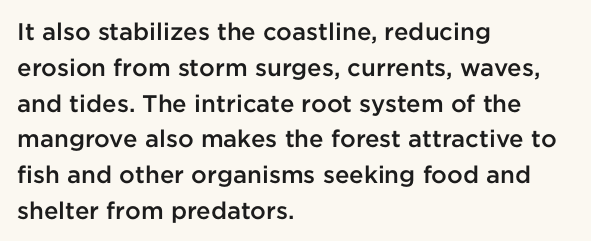
{"italic": "no", "bold": "semi", "underline": "no", "align": "left", "line_spacing": "normal", "line_spacing_ratio": 1.49, "letter_spacing": "normal", "letter_spacing_em": 0.0, "glyph_px": 24}
